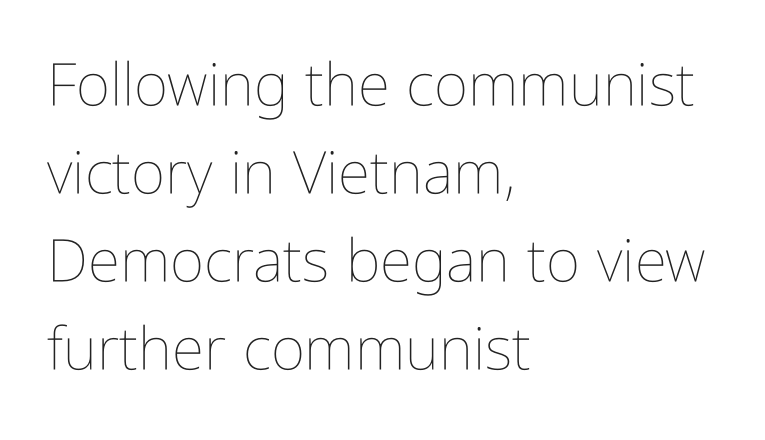
The image shows 59 px thin, condensed type, upright; set left-aligned, normal line spacing (1.49x), normal letter spacing, not underlined; low stroke contrast and a medium x-height.
